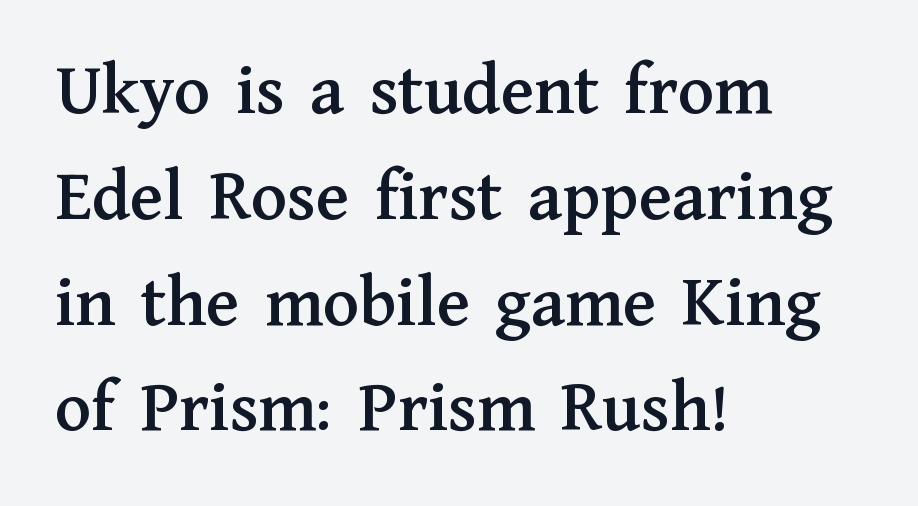
Q: Is the text italic (slanted)? A: No, it is upright.
Q: Is the typeface a serif or a sans-serif typeface? A: Serif.
Q: Is the text underlined? A: No.
Q: How is the paragraph aligned? A: Left-aligned.
Q: Is the spacing between letters normal or unusually wide? A: Normal.
Q: Is the spacing between lines tight, normal or loose? A: Normal.
Q: Width (condensed, normal, or wide)? A: Normal.
Q: Stroke contrast? A: Medium.
Q: x-height? A: Medium.
Q: Monospaced? A: No.
